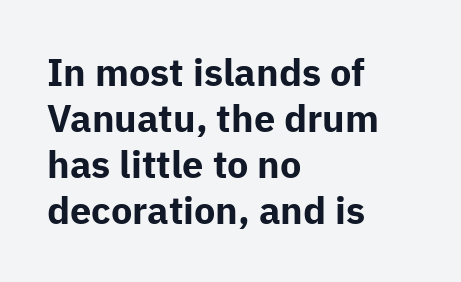
The image shows 38 px bold sans-serif type, upright; set left-aligned, line spacing 1.21x, normal letter spacing, not underlined; low stroke contrast and a medium x-height.
